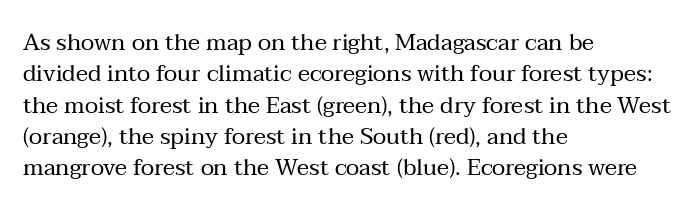
Q: Is the text bold? A: No.
Q: Is the text italic (slanted)? A: No, it is upright.
Q: Is the text underlined? A: No.
Q: How is the paragraph aligned? A: Left-aligned.
Q: Is the spacing between letters normal or unusually wide? A: Normal.
Q: Is the spacing between lines tight, normal or loose? A: Normal.
